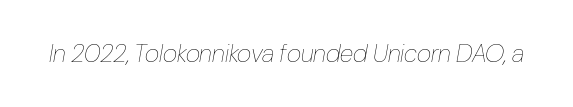
The weight would be labelled regular, book, light, or lighter still. Rendered with sloped, italic letterforms. Any mark beneath the type? The region is blank. A typesetter would call this zero additional tracking.
